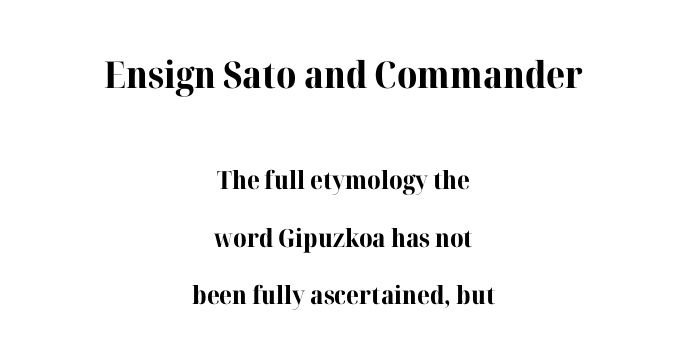
The image shows 37 px bold serif type, upright; set centered, loose line spacing (2.29x), normal letter spacing, not underlined; the first (top) block is 1.48x larger; high stroke contrast and a medium x-height.
